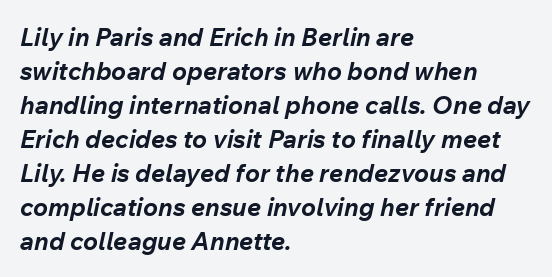
Quick note: underline off. This sample uses plain, unmodified letter spacing. The lines are quadded left. One glance says typical: line gaps are just what's usual. The text carries the slant typical of an italic or oblique font. Heavy, bold letterforms.
